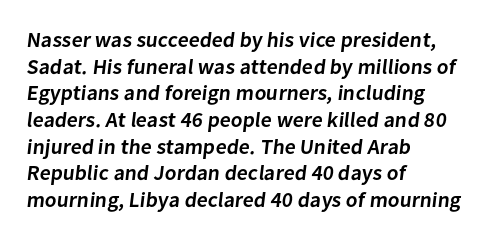
{"bold": "semi", "underline": "no", "align": "left", "line_spacing": "normal", "line_spacing_ratio": 1.27, "letter_spacing": "normal", "letter_spacing_em": 0.0, "glyph_px": 21}
